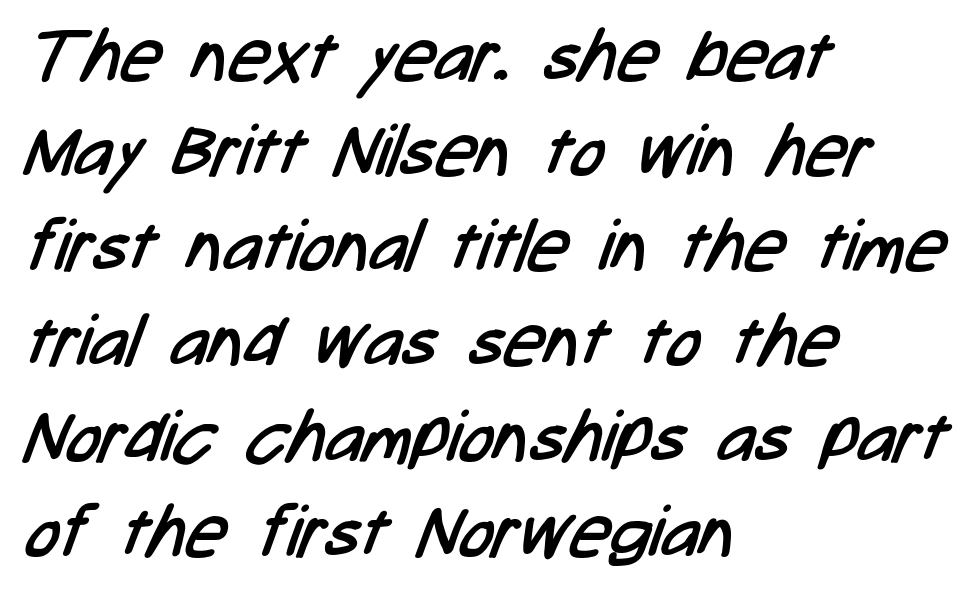
The image shows 71 px regular-weight, condensed sans-serif type; set left-aligned, normal line spacing (1.34x), normal letter spacing, not underlined; low stroke contrast and a medium x-height.
